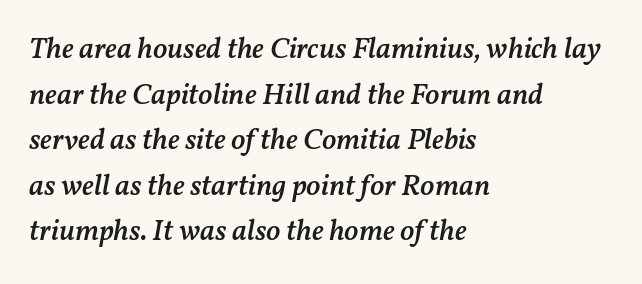
Q: Is the text bold? A: Semi-bold.
Q: Is the text italic (slanted)? A: Yes, it leans right by about 11 degrees.
Q: Is the text underlined? A: No.
Q: How is the paragraph aligned? A: Left-aligned.
Q: Is the spacing between letters normal or unusually wide? A: Normal.
Q: Is the spacing between lines tight, normal or loose? A: Normal.
Q: Width (condensed, normal, or wide)? A: Normal.
Q: Stroke contrast? A: Medium.
Q: x-height? A: Medium.
Q: Monospaced? A: No.
